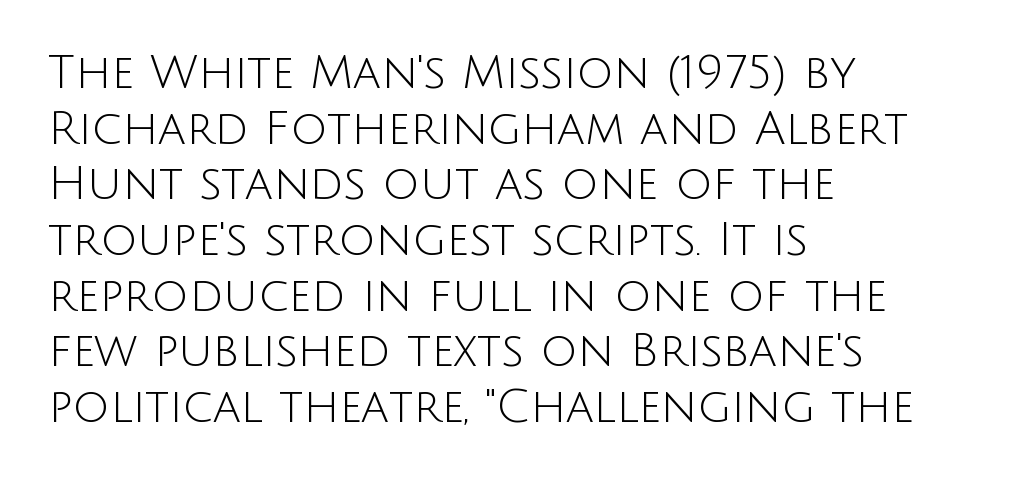
Unbolded letterforms with no extra heft. If you drew a line through each stem, it would be perfectly vertical. Is the letter spacing exaggerated? No — it looks like the ordinary default. Words float on clear page, feet unadorned.
